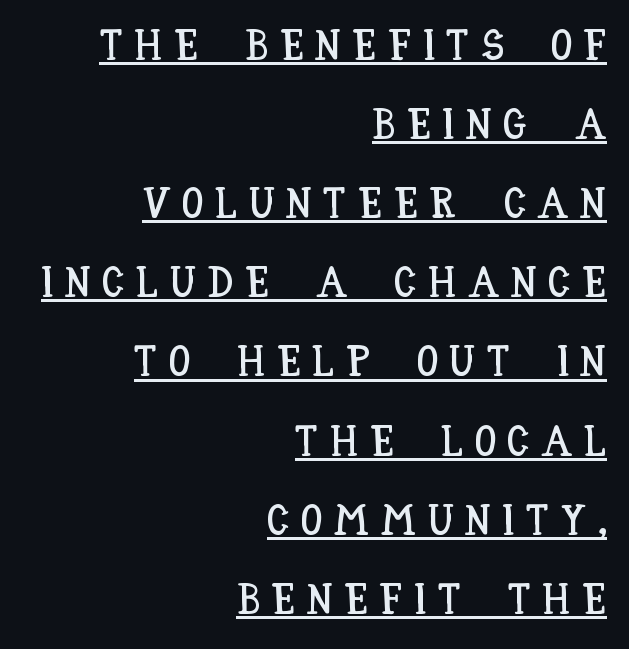
The image shows 43 px condensed type, upright; set right-aligned, line spacing 1.84x, unusually wide letter spacing (+0.27 em), underlined; low stroke contrast and a large x-height.
